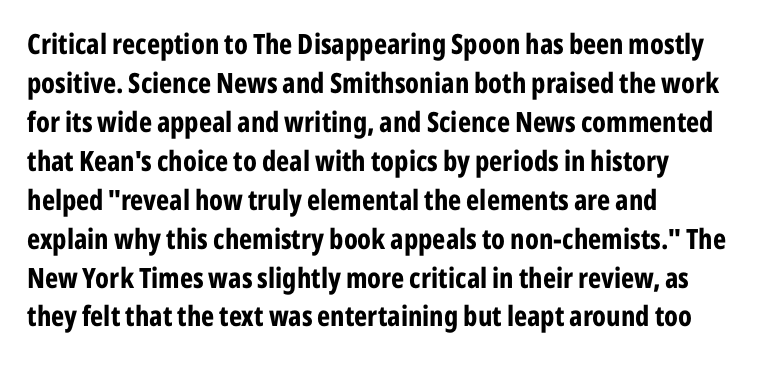
{"serif": "no", "italic": "no", "bold": "yes", "weight": "bold", "width": "condensed", "stroke_contrast": "low", "x_height": "medium", "monospaced": "no", "underline": "no", "align": "left", "line_spacing": "normal", "line_spacing_ratio": 1.39, "letter_spacing": "normal", "letter_spacing_em": 0.0, "glyph_px": 28}
